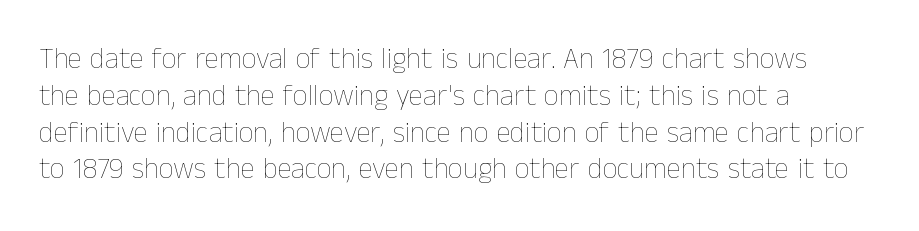
The image shows 29 px thin type, upright; set left-aligned, normal line spacing (1.27x), normal letter spacing, not underlined; low stroke contrast and a medium x-height.
